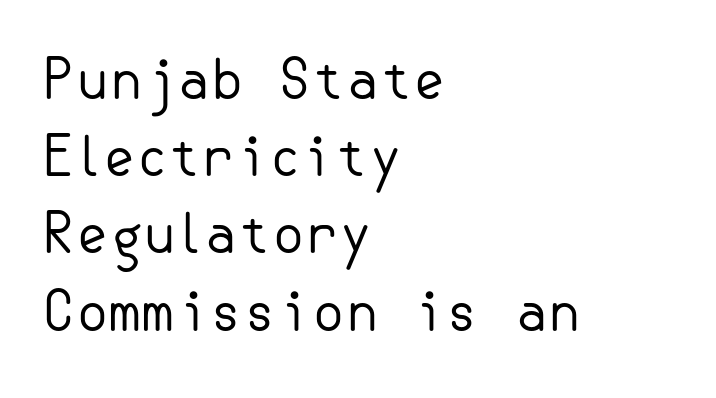
Q: Is the text bold? A: No.
Q: Is the text italic (slanted)? A: No, it is upright.
Q: Is the typeface a serif or a sans-serif typeface? A: Sans-serif.
Q: Is the text underlined? A: No.
Q: How is the paragraph aligned? A: Left-aligned.
Q: Is the spacing between letters normal or unusually wide? A: Normal.
Q: Is the spacing between lines tight, normal or loose? A: Normal.
Q: Width (condensed, normal, or wide)? A: Normal.
Q: Stroke contrast? A: Low.
Q: x-height? A: Small.
